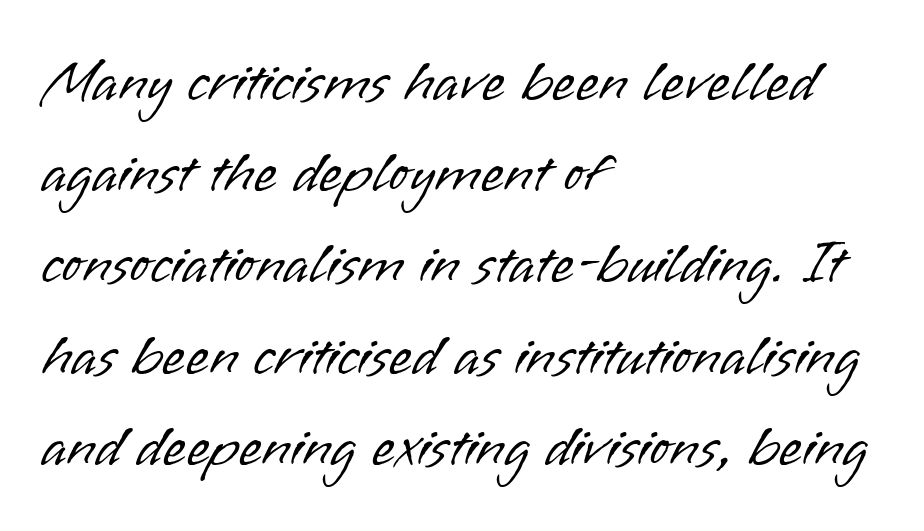
Q: Is the text bold? A: No.
Q: Is the text italic (slanted)? A: Yes.
Q: Is the typeface a serif or a sans-serif typeface? A: Sans-serif.
Q: Is the text underlined? A: No.
Q: How is the paragraph aligned? A: Left-aligned.
Q: Is the spacing between letters normal or unusually wide? A: Normal.
Q: Is the spacing between lines tight, normal or loose? A: Normal.
Q: Width (condensed, normal, or wide)? A: Normal.
Q: Stroke contrast? A: Low.
Q: x-height? A: Small.
Q: Monospaced? A: No.
